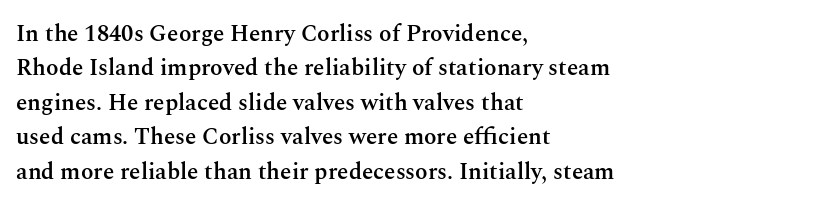
The sample has been set in demibold, a notch under bold. Students, observe: this is what conventionally led text looks like. All the whitespace from short lines collects on the right. Descenders are the only things crossing below the line.
